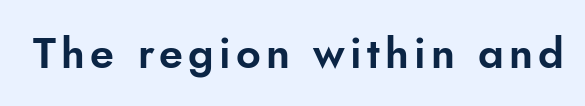
The passage shown is typeset with a sans-serif family. The glyphs are unaccompanied by any horizontal stroke below them. A typesetter would call this proportional, since set widths differ per character. Tall strokes in this sample are plumb rather than angled.
